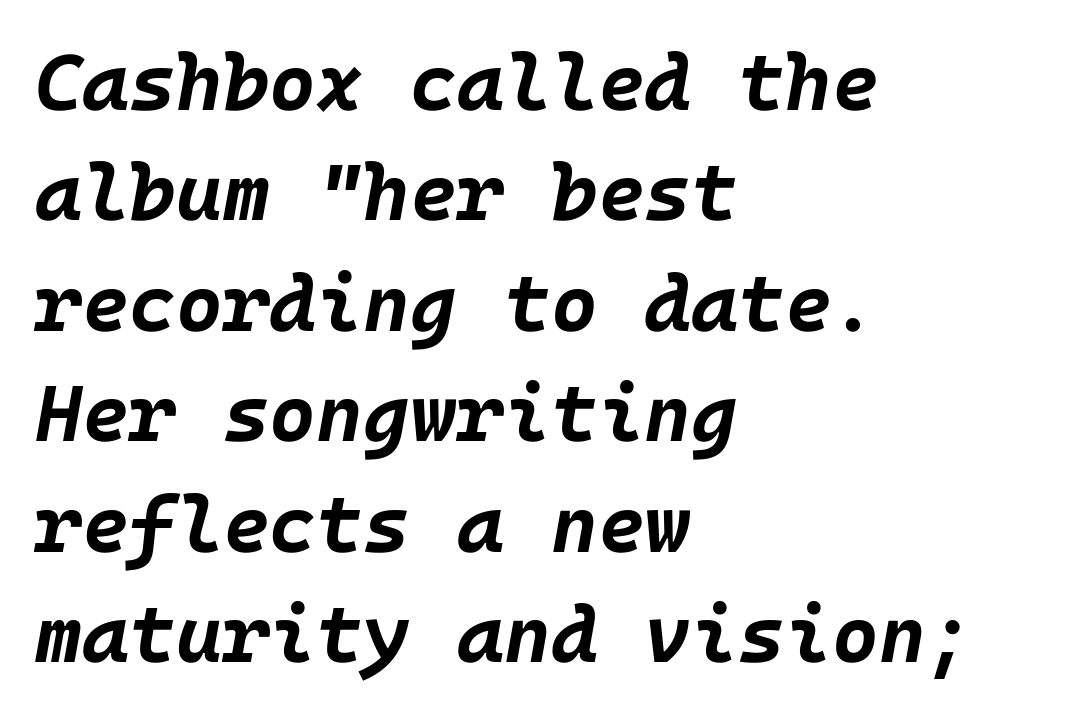
Q: Is the text bold? A: Yes.
Q: Is the text italic (slanted)? A: Yes, it leans right by about 10 degrees.
Q: Is the text underlined? A: No.
Q: How is the paragraph aligned? A: Left-aligned.
Q: Is the spacing between letters normal or unusually wide? A: Normal.
Q: Is the spacing between lines tight, normal or loose? A: Normal.
Q: Width (condensed, normal, or wide)? A: Normal.
Q: Stroke contrast? A: Low.
Q: x-height? A: Large.
